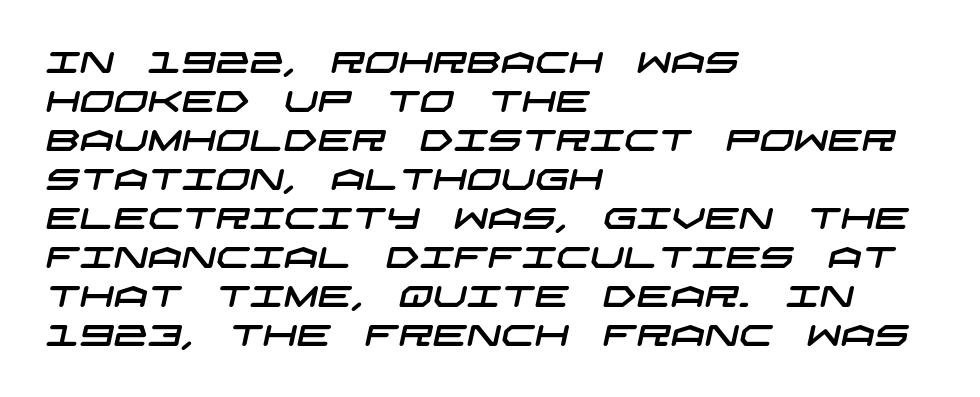
Q: Is the typeface a serif or a sans-serif typeface? A: Sans-serif.
Q: Is the text underlined? A: No.
Q: How is the paragraph aligned? A: Left-aligned.
Q: Is the spacing between letters normal or unusually wide? A: Normal.
Q: Is the spacing between lines tight, normal or loose? A: Normal.
Q: Width (condensed, normal, or wide)? A: Wide.
Q: Stroke contrast? A: Low.
Q: x-height? A: Large.
